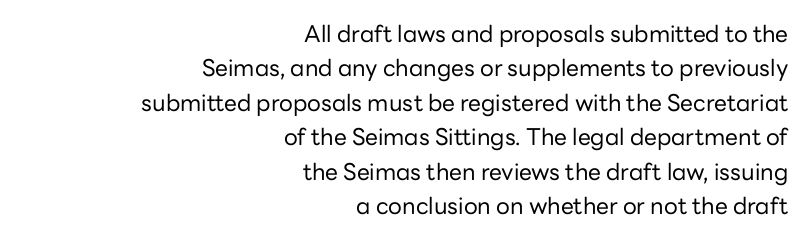
Is the letter spacing exaggerated? No — it looks like the ordinary default. Compared with typical paragraphs, the rows here are spaced about the same. Letters rest on an invisible, unmarked baseline. Heft: none added — not bold. A student would call this right alignment; a typographer would say flush right, rag left.
